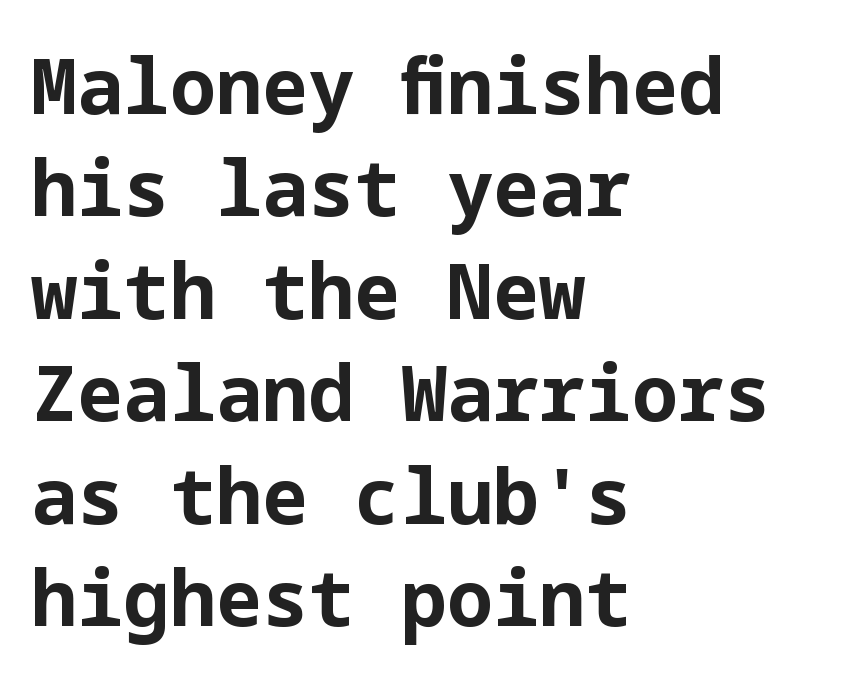
Q: Is the text bold? A: Yes.
Q: Is the text italic (slanted)? A: No, it is upright.
Q: Is the typeface a serif or a sans-serif typeface? A: Sans-serif.
Q: Is the text underlined? A: No.
Q: How is the paragraph aligned? A: Left-aligned.
Q: Is the spacing between letters normal or unusually wide? A: Normal.
Q: Is the spacing between lines tight, normal or loose? A: Normal.
Q: Width (condensed, normal, or wide)? A: Normal.
Q: Stroke contrast? A: Low.
Q: x-height? A: Medium.
